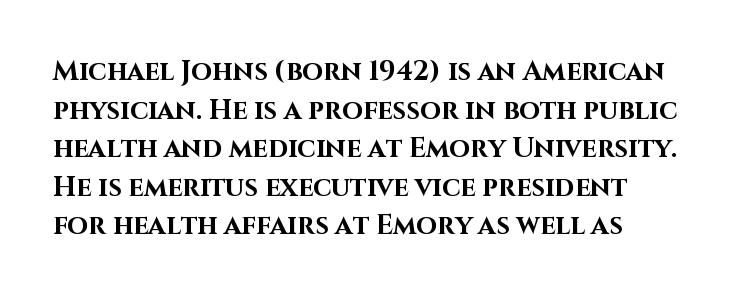
The specimen omits any rule beneath the text block's lines. What weight is shown? A full bold with thick strokes. Nope, not italic — everything's standing straight. Students, observe: this is what conventionally led text looks like.
